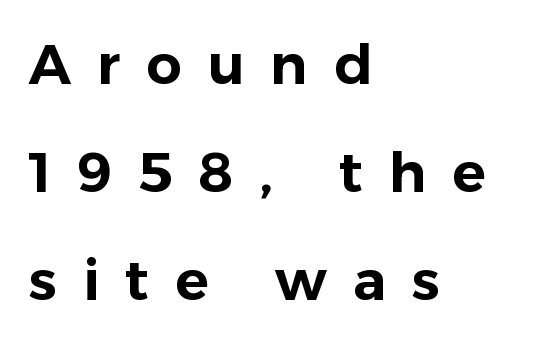
The image shows 56 px sans-serif type, upright; set left-aligned, loose line spacing (1.93x), unusually wide letter spacing (+0.46 em), not underlined; low stroke contrast and a medium x-height.
